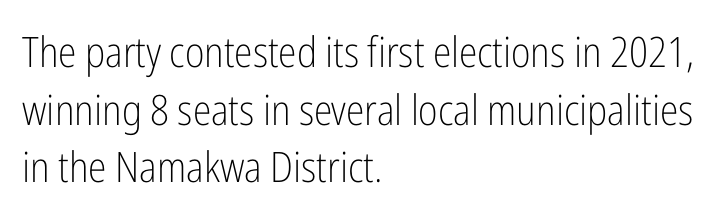
The baseline area is clear. The face used here is a sans, in the tradition of grotesques and geometrics. The rendering anchors every line to the left-hand side. Leading: standard.
